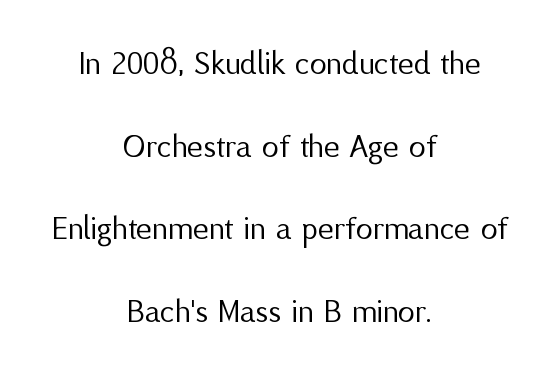
The image shows 34 px regular-weight sans-serif type, upright; set centered, loose line spacing (2.43x), normal letter spacing, not underlined; medium stroke contrast and a medium x-height.
